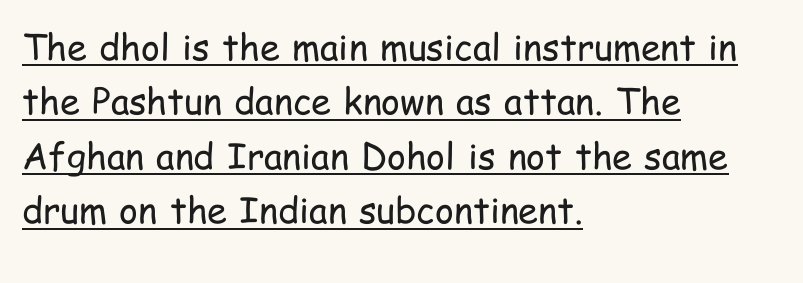
The image shows 36 px regular-weight, condensed sans-serif type, upright; set left-aligned, normal line spacing (1.51x), normal letter spacing, underlined; low stroke contrast and a medium x-height.
